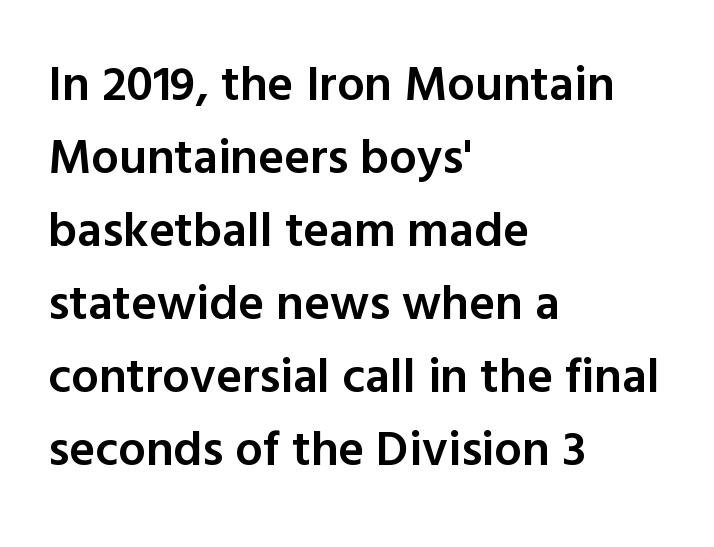
The image shows 49 px semibold sans-serif type, upright; set left-aligned, normal line spacing (1.49x), normal letter spacing, not underlined; a medium x-height.
